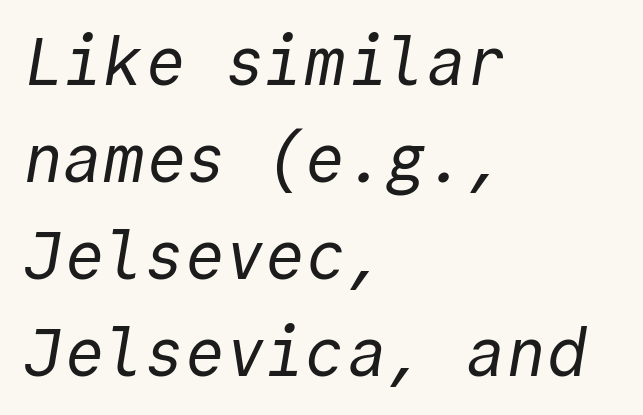
The image shows 67 px regular-weight sans-serif type, monospaced; set left-aligned, normal line spacing (1.45x), normal letter spacing, not underlined; a medium x-height.
